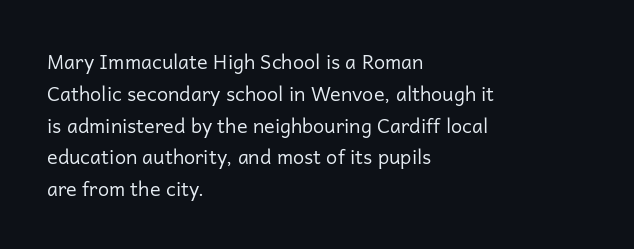
Q: Is the text bold? A: No.
Q: Is the text italic (slanted)? A: No, it is upright.
Q: Is the text underlined? A: No.
Q: How is the paragraph aligned? A: Left-aligned.
Q: Is the spacing between letters normal or unusually wide? A: Normal.
Q: Is the spacing between lines tight, normal or loose? A: Normal.
